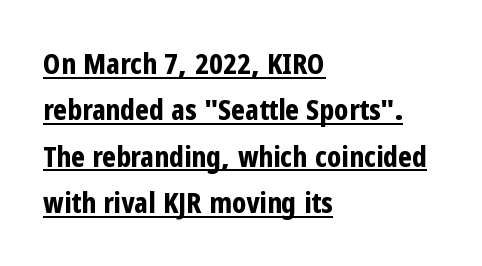
The image shows 29 px bold, condensed sans-serif type, upright; set left-aligned, normal line spacing (1.6x), normal letter spacing, underlined; low stroke contrast and a medium x-height.
